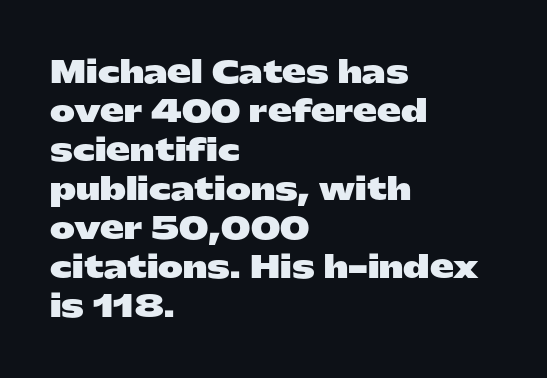
The image shows 30 px heavy, wide sans-serif type, upright; set left-aligned, normal line spacing (1.3x), normal letter spacing, not underlined; low stroke contrast and a medium x-height.
